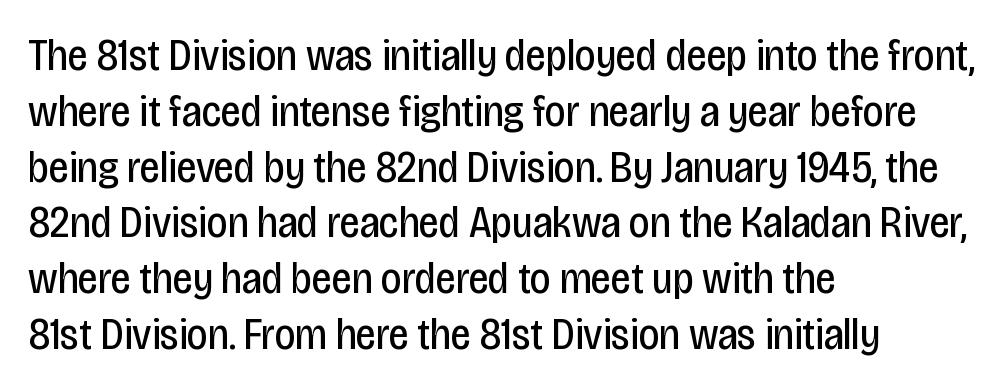
Q: Is the text bold? A: No.
Q: Is the text italic (slanted)? A: No, it is upright.
Q: Is the typeface a serif or a sans-serif typeface? A: Sans-serif.
Q: Is the text underlined? A: No.
Q: How is the paragraph aligned? A: Left-aligned.
Q: Is the spacing between letters normal or unusually wide? A: Normal.
Q: Width (condensed, normal, or wide)? A: Condensed.
Q: Stroke contrast? A: Low.
Q: x-height? A: Large.
Q: Monospaced? A: No.
